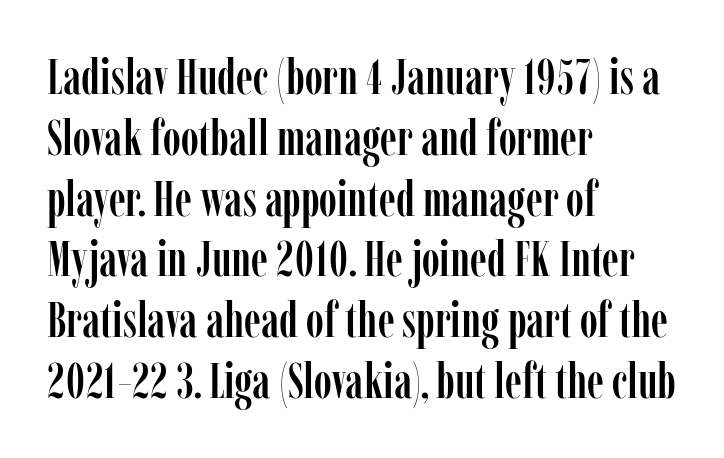
The face used here is proportionally spaced, like ordinary book or web type. Old-style or modern, the face here clearly has serifs. Every character sits straight up, as roman type does. Is the letter spacing exaggerated? No — it looks like the ordinary default. Caption: multi-line text, flush left, ragged right.
